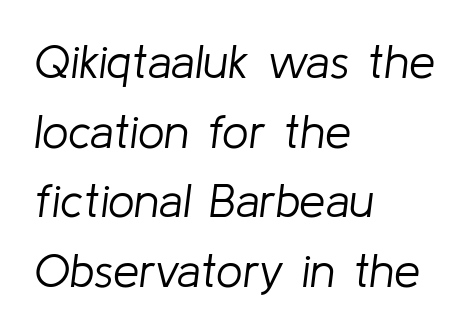
This rendering features lettering with no underline. The passage shown is typed in a proportional face where columns would drift. Counters stay open thanks to moderate or lighter strokes. Each word holds together tightly as a unit, with standard inter-letter gaps. Normally led — the rows are evenly, conventionally spaced.
